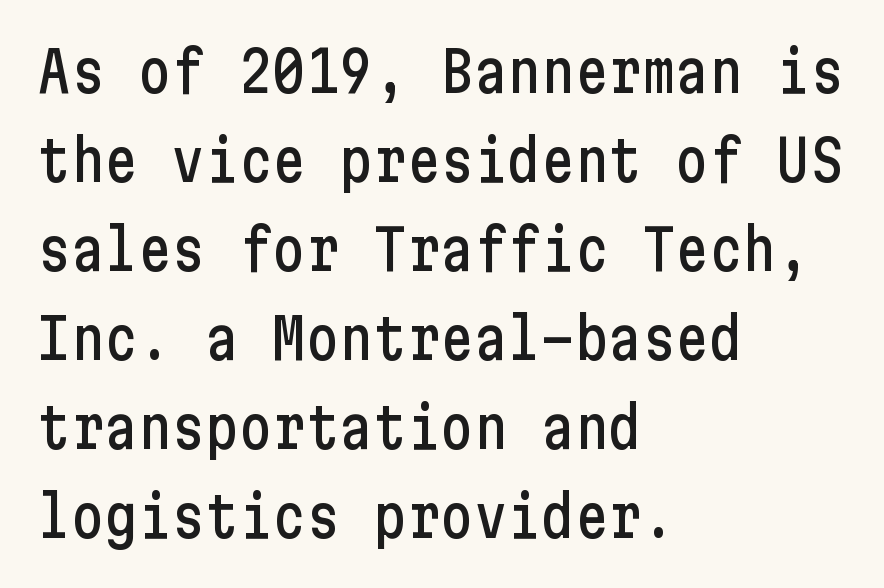
Q: Is the text italic (slanted)? A: No, it is upright.
Q: Is the typeface a serif or a sans-serif typeface? A: Sans-serif.
Q: Is the text underlined? A: No.
Q: How is the paragraph aligned? A: Left-aligned.
Q: Is the spacing between letters normal or unusually wide? A: Normal.
Q: Is the spacing between lines tight, normal or loose? A: Normal.
Q: Width (condensed, normal, or wide)? A: Condensed.
Q: Stroke contrast? A: Low.
Q: x-height? A: Medium.
